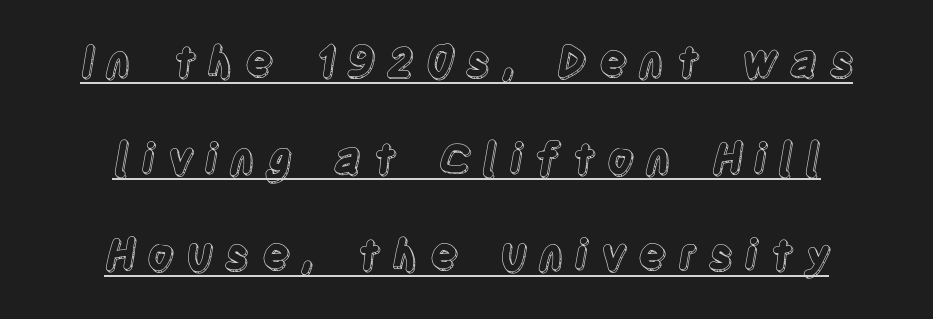
{"width": "condensed", "x_height": "large", "monospaced": "no", "underline": "yes", "line_spacing": "loose", "line_spacing_ratio": 2.3, "letter_spacing": "wide", "letter_spacing_em": 0.27, "glyph_px": 42}
